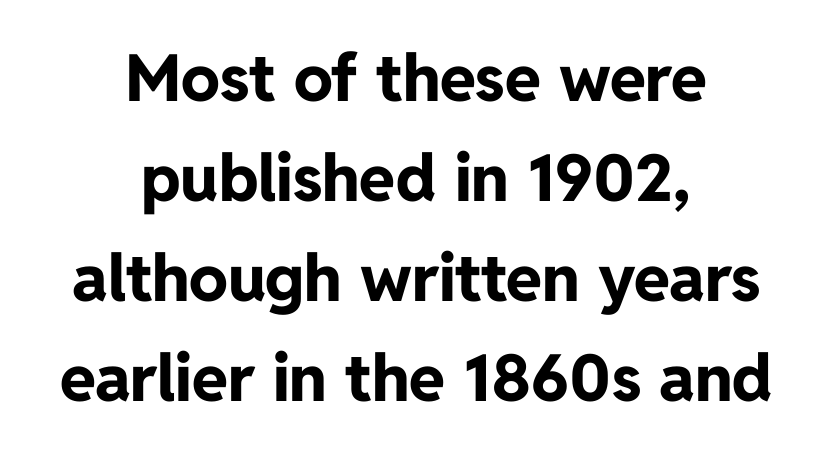
Q: Is the text bold? A: Yes.
Q: Is the text italic (slanted)? A: No, it is upright.
Q: Is the typeface a serif or a sans-serif typeface? A: Sans-serif.
Q: Is the text underlined? A: No.
Q: How is the paragraph aligned? A: Centered.
Q: Is the spacing between letters normal or unusually wide? A: Normal.
Q: Is the spacing between lines tight, normal or loose? A: Normal.
Q: Width (condensed, normal, or wide)? A: Normal.
Q: Stroke contrast? A: Low.
Q: x-height? A: Medium.
Q: Monospaced? A: No.
